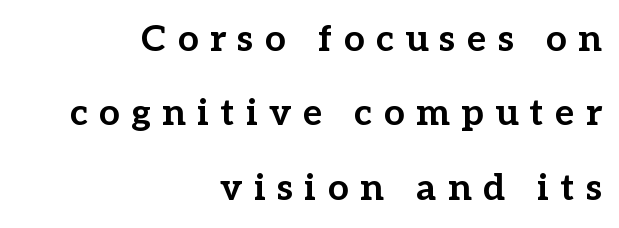
All the whitespace from short lines collects on the left. Here the designer chose a conventional face with non-uniform glyph widths. These lines are composed in type with serifs. Whoever set this chose breathing room over compactness in the vertical rhythm. Unlike italic type, these characters show no tilt at all.
